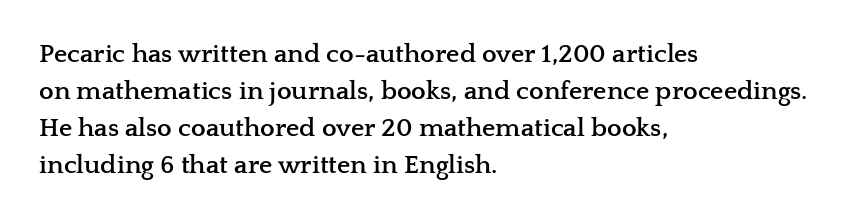
The image shows 26 px bold type, upright; set left-aligned, normal line spacing (1.42x), normal letter spacing, not underlined.
